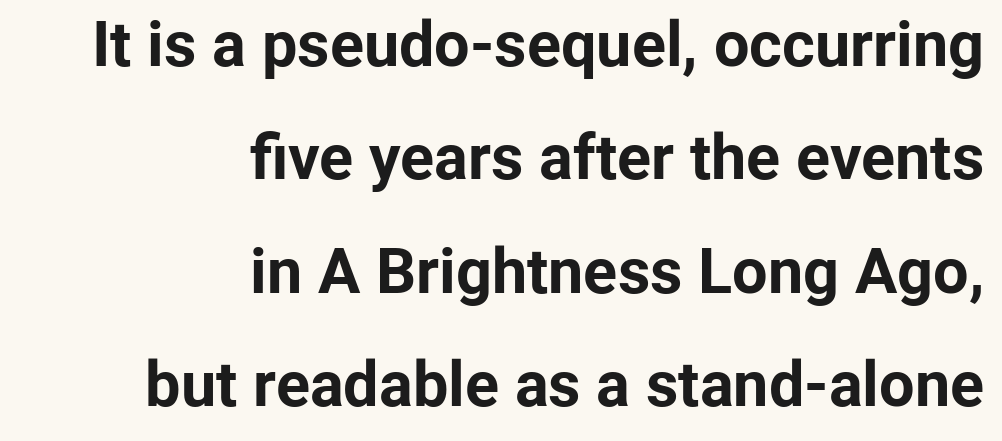
The image shows 63 px bold sans-serif type, upright; set right-aligned, line spacing 1.8x, normal letter spacing, not underlined; low stroke contrast and a medium x-height.
